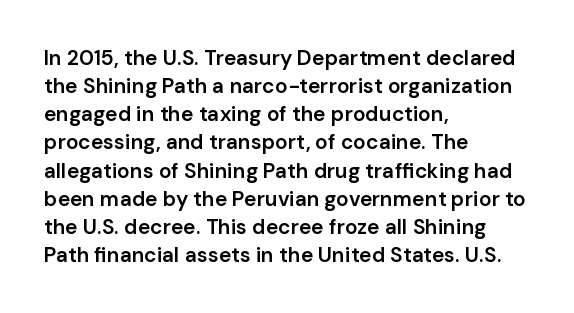
Q: Is the text bold? A: Semi-bold.
Q: Is the text italic (slanted)? A: No, it is upright.
Q: Is the text underlined? A: No.
Q: How is the paragraph aligned? A: Left-aligned.
Q: Is the spacing between letters normal or unusually wide? A: Normal.
Q: Is the spacing between lines tight, normal or loose? A: Normal.
